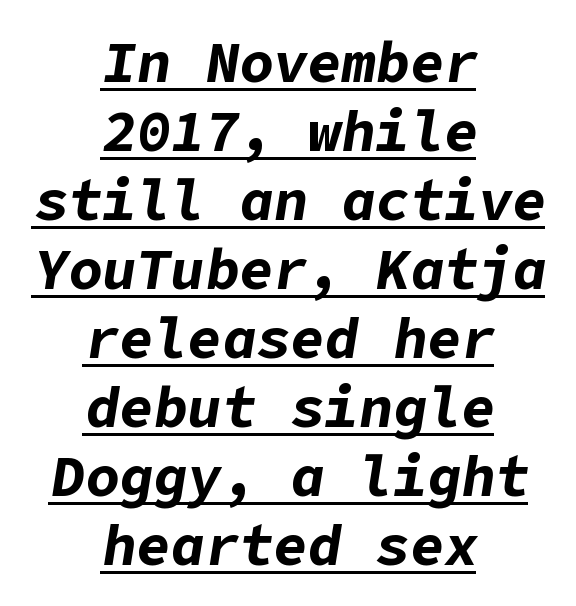
Q: Is the text bold? A: Yes.
Q: Is the text italic (slanted)? A: Yes, it leans right by about 9 degrees.
Q: Is the text underlined? A: Yes.
Q: How is the paragraph aligned? A: Centered.
Q: Is the spacing between letters normal or unusually wide? A: Normal.
Q: Width (condensed, normal, or wide)? A: Normal.
Q: Stroke contrast? A: Low.
Q: x-height? A: Medium.
